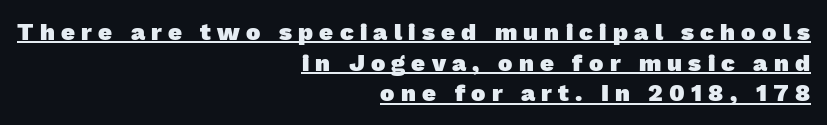
Q: Is the text bold? A: Yes.
Q: Is the text underlined? A: Yes.
Q: How is the paragraph aligned? A: Right-aligned.
Q: Is the spacing between letters normal or unusually wide? A: Unusually wide.
Q: Is the spacing between lines tight, normal or loose? A: Normal.
